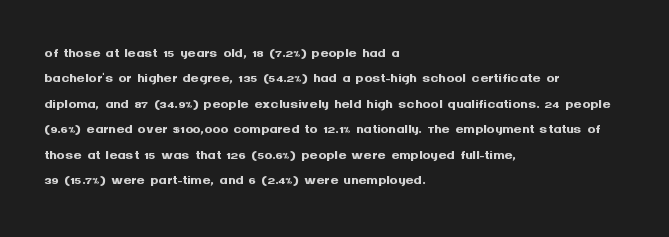
{"italic": "no", "bold": "yes", "underline": "no", "align": "left", "line_spacing": "normal", "line_spacing_ratio": 1.27, "letter_spacing": "normal", "letter_spacing_em": 0.0, "glyph_px": 20}
